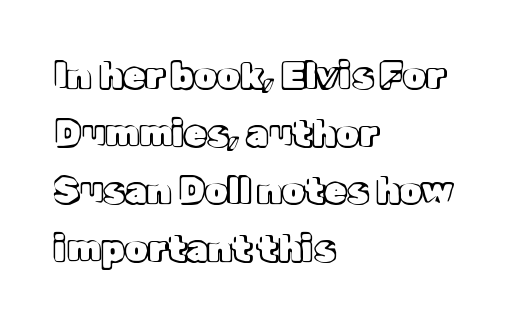
Q: Is the text italic (slanted)? A: No, it is upright.
Q: Is the text underlined? A: No.
Q: How is the paragraph aligned? A: Left-aligned.
Q: Is the spacing between letters normal or unusually wide? A: Normal.
Q: Is the spacing between lines tight, normal or loose? A: Normal.
Q: Width (condensed, normal, or wide)? A: Normal.
Q: x-height? A: Medium.
Q: Monospaced? A: No.
